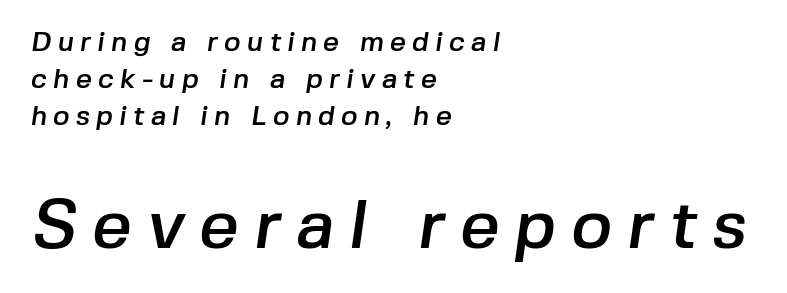
The image shows 69 px sans-serif type; set left-aligned, normal line spacing (1.32x), unusually wide letter spacing (+0.22 em), not underlined; the second (bottom) block is 2.46x larger; low stroke contrast and a medium x-height.
